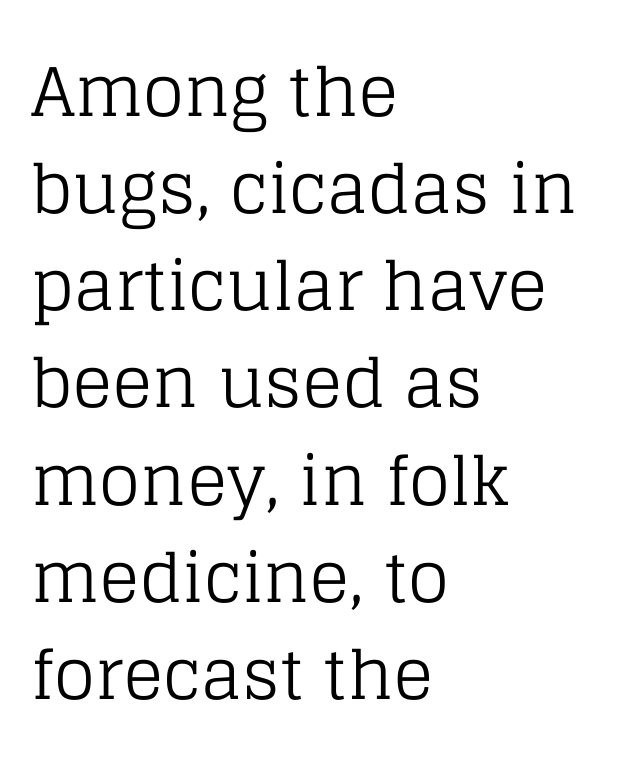
Q: Is the text bold? A: No.
Q: Is the text italic (slanted)? A: No, it is upright.
Q: Is the typeface a serif or a sans-serif typeface? A: Serif.
Q: Is the text underlined? A: No.
Q: How is the paragraph aligned? A: Left-aligned.
Q: Is the spacing between letters normal or unusually wide? A: Normal.
Q: Is the spacing between lines tight, normal or loose? A: Normal.
Q: Width (condensed, normal, or wide)? A: Normal.
Q: Stroke contrast? A: Low.
Q: x-height? A: Large.
Q: Monospaced? A: No.
